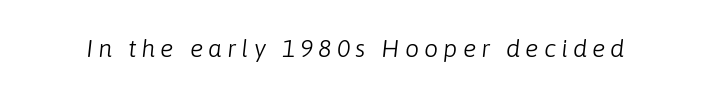
Q: Is the text bold? A: No.
Q: Is the text italic (slanted)? A: Yes, it leans right by about 6 degrees.
Q: Is the text underlined? A: No.
Q: Is the spacing between letters normal or unusually wide? A: Unusually wide.
